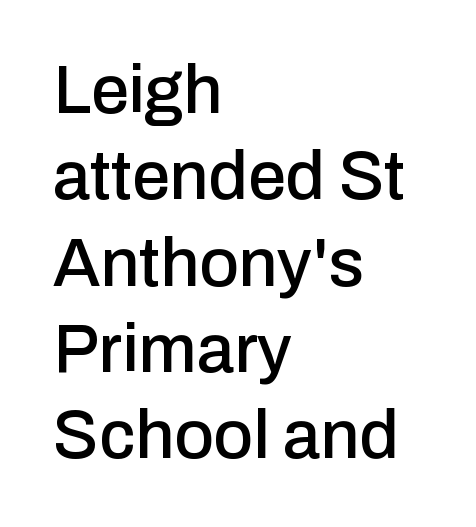
Observe the absence of serifs on each vertical stroke in this sample. A student would call this left alignment; a typographer would say flush left, rag right. Unmarked baselines from the first word to the last. The type sits square on the baseline with zero lean. Proportional: the letters do not fall into vertical columns.
